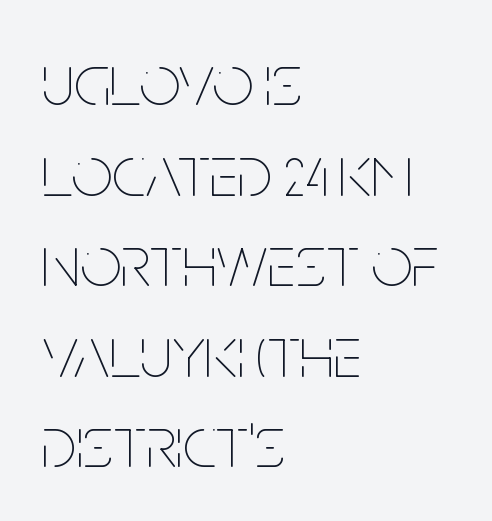
Is the letter spacing exaggerated? No — it looks like the ordinary default. The passage shown is typed in a proportional face where columns would drift. The specimen reads as upright at a glance. Is the type heavy? It reads as light-to-regular instead. The paragraph has a hard left edge and a soft right edge.
